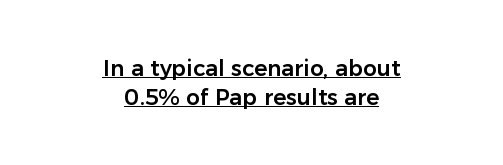
{"italic": "no", "underline": "yes", "align": "center", "line_spacing": "normal", "line_spacing_ratio": 1.3, "letter_spacing": "normal", "letter_spacing_em": 0.0, "glyph_px": 22}
